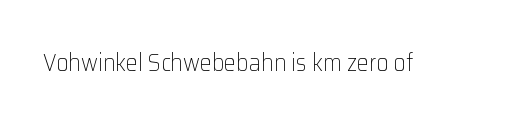
Q: Is the text bold? A: No.
Q: Is the text italic (slanted)? A: No, it is upright.
Q: Is the text underlined? A: No.
Q: Is the spacing between letters normal or unusually wide? A: Normal.
